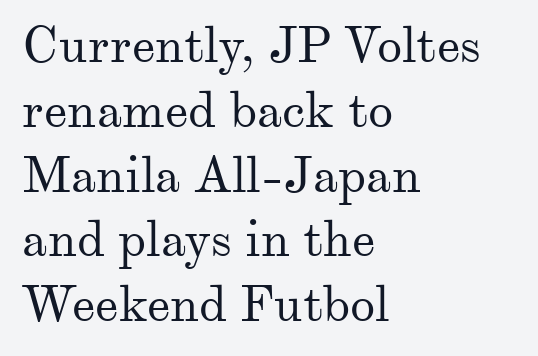
{"serif": "yes", "italic": "no", "bold": "no", "weight": "regular", "width": "normal", "stroke_contrast": "medium", "x_height": "small", "monospaced": "no", "underline": "no", "align": "left", "line_spacing": "normal", "line_spacing_ratio": 1.27, "letter_spacing": "normal", "letter_spacing_em": 0.0, "glyph_px": 51}
